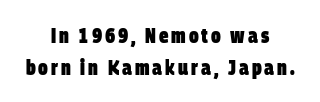
The whitespace from short lines is split evenly between both sides. These words are printed bold, with thick strokes throughout. Normally led — the rows are evenly, conventionally spaced. The string is rendered with underlining switched off.
